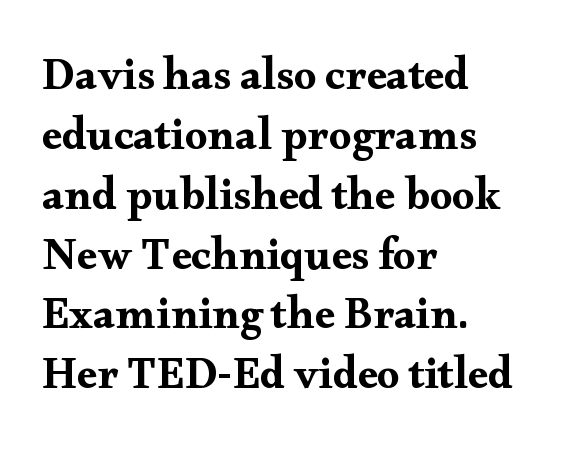
{"serif": "yes", "italic": "no", "width": "wide", "stroke_contrast": "medium", "x_height": "small", "monospaced": "no", "underline": "no", "align": "left", "line_spacing": "normal", "line_spacing_ratio": 1.33, "letter_spacing": "normal", "letter_spacing_em": 0.0, "glyph_px": 45}
